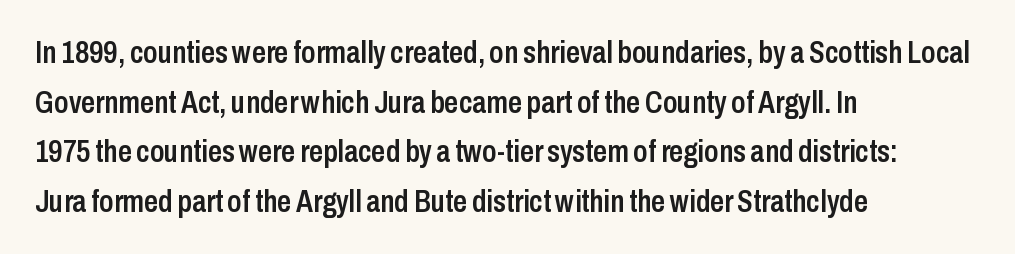
Spacing verdict: proportional, widths tailored to each character. Typesetter's note: demi weight, one step under bold. A typesetter would call this leading conventional body-copy spacing. Horizontal alignment here is leftward, the default for most running prose. Compared with typical body copy, the letter spacing here is the same.
